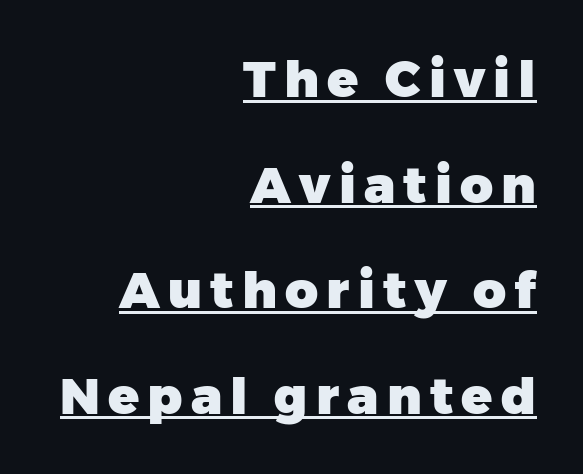
Here the designer chose a conventional face with non-uniform glyph widths. Every character sits straight up, as roman type does. Leading is clearly above the norm, producing a sparse column. Which margin do the lines hug? The right one — the left edge is uneven.
